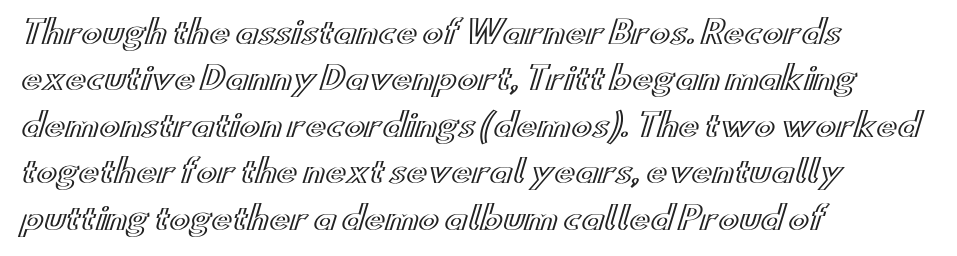
{"width": "wide", "x_height": "small", "monospaced": "no", "underline": "no", "align": "left", "line_spacing": "normal", "line_spacing_ratio": 1.5, "letter_spacing": "normal", "letter_spacing_em": 0.0, "glyph_px": 31}
